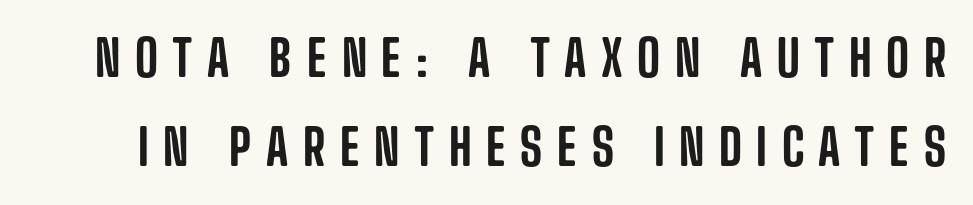
To sum up the face: it is a sans, with no serifs. Here the glyphs are tracked loosely, breaking word shapes into spaced letters. In terms of posture, this sample is upright. Do the characters align in a grid? No, the font is proportional.
